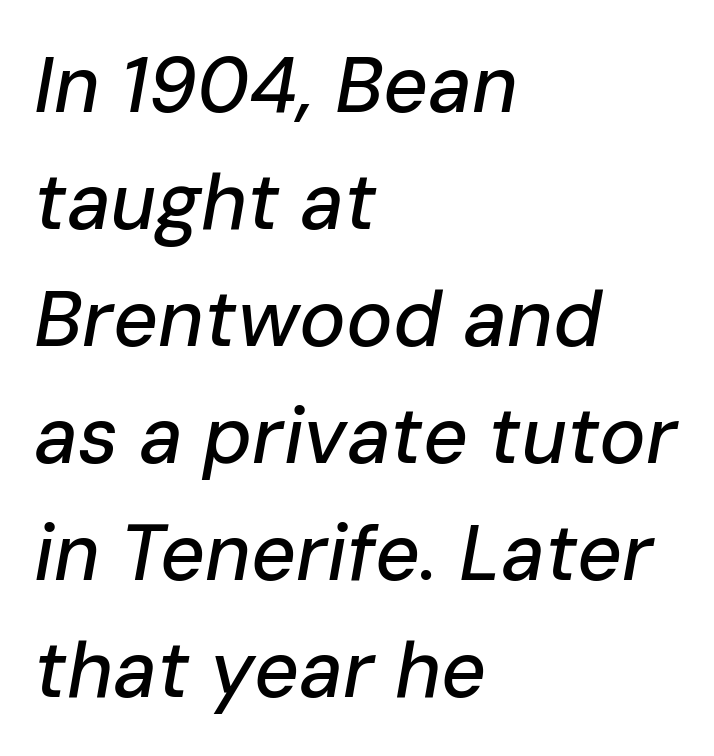
Q: Is the text italic (slanted)? A: Yes, it leans right by about 10 degrees.
Q: Is the text underlined? A: No.
Q: How is the paragraph aligned? A: Left-aligned.
Q: Is the spacing between letters normal or unusually wide? A: Normal.
Q: Is the spacing between lines tight, normal or loose? A: Normal.
Q: Width (condensed, normal, or wide)? A: Normal.
Q: Stroke contrast? A: Low.
Q: x-height? A: Medium.
Q: Monospaced? A: No.
